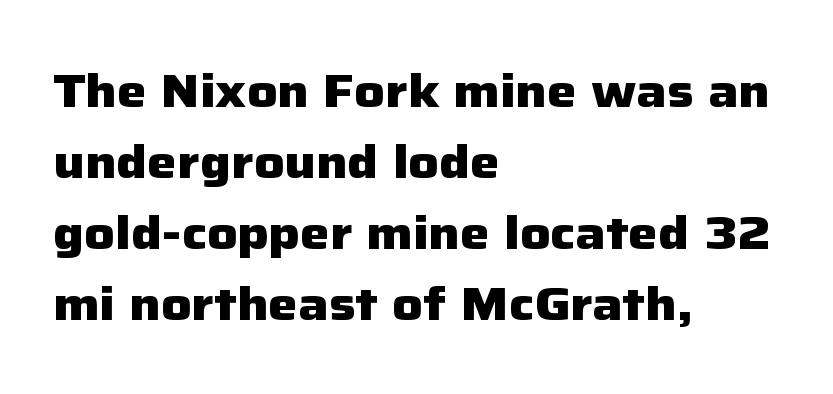
Each row of text sits above clean, open space. A student would call this left alignment; a typographer would say flush left, rag right. The strokes are fattened all the way to bold. Look at the tracking — it's just the regular setting, nothing added. No italicization has been applied; the sample stays upright.
